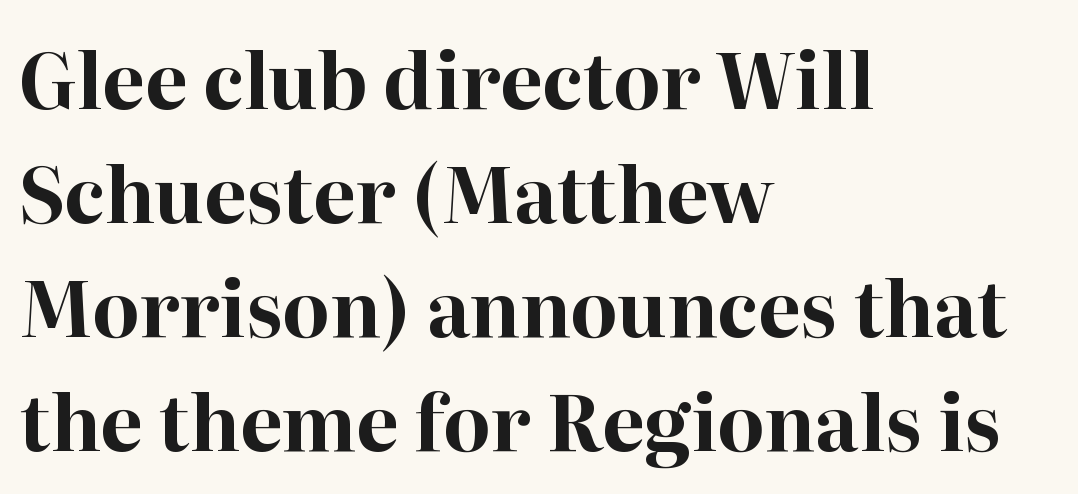
The image shows 76 px bold serif type, upright; set left-aligned, normal line spacing (1.5x), normal letter spacing, not underlined; high stroke contrast and a medium x-height.
